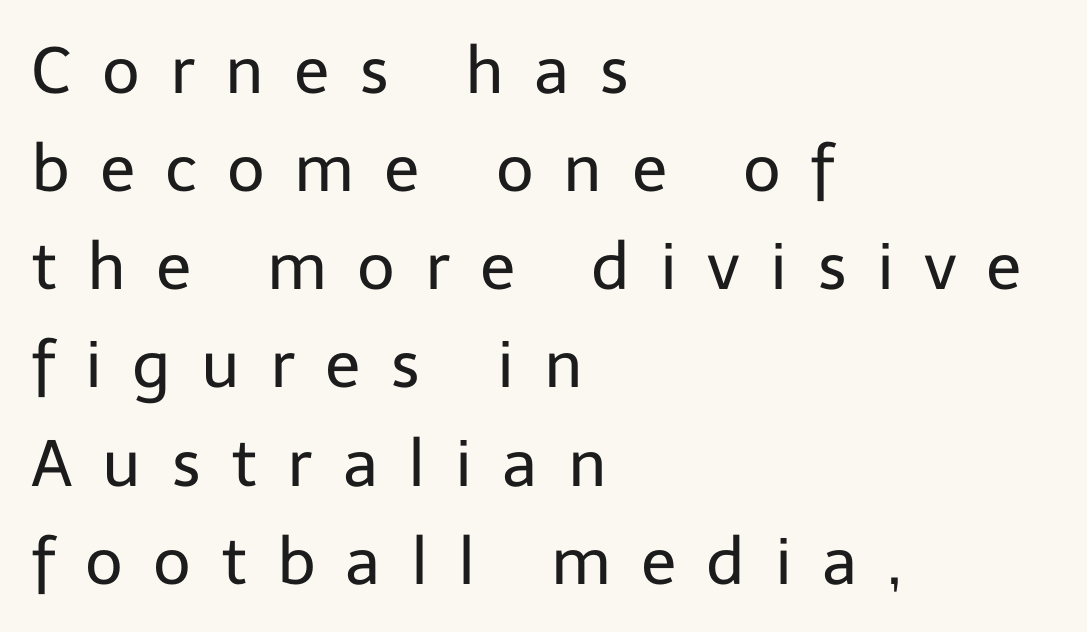
Q: Is the text bold? A: No.
Q: Is the text italic (slanted)? A: No, it is upright.
Q: Is the typeface a serif or a sans-serif typeface? A: Sans-serif.
Q: Is the text underlined? A: No.
Q: How is the paragraph aligned? A: Left-aligned.
Q: Is the spacing between letters normal or unusually wide? A: Unusually wide.
Q: Is the spacing between lines tight, normal or loose? A: Normal.
Q: Width (condensed, normal, or wide)? A: Normal.
Q: Stroke contrast? A: Low.
Q: x-height? A: Medium.
Q: Monospaced? A: No.
